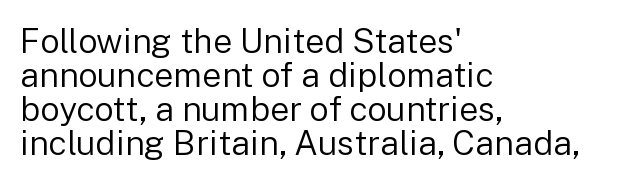
Q: Is the text bold? A: No.
Q: Is the text italic (slanted)? A: No, it is upright.
Q: Is the typeface a serif or a sans-serif typeface? A: Sans-serif.
Q: Is the text underlined? A: No.
Q: How is the paragraph aligned? A: Left-aligned.
Q: Is the spacing between letters normal or unusually wide? A: Normal.
Q: Is the spacing between lines tight, normal or loose? A: Tight.
Q: Width (condensed, normal, or wide)? A: Normal.
Q: Stroke contrast? A: Low.
Q: x-height? A: Medium.
Q: Monospaced? A: No.
